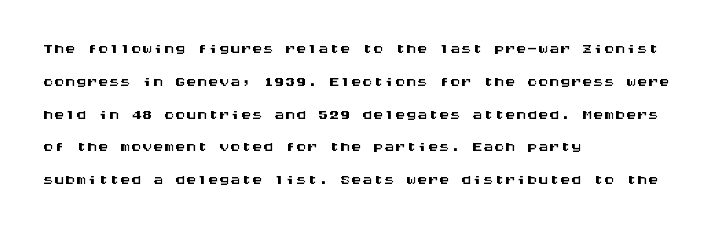
Q: Is the text italic (slanted)? A: No, it is upright.
Q: Is the text underlined? A: No.
Q: How is the paragraph aligned? A: Left-aligned.
Q: Is the spacing between letters normal or unusually wide? A: Normal.
Q: Is the spacing between lines tight, normal or loose? A: Normal.
